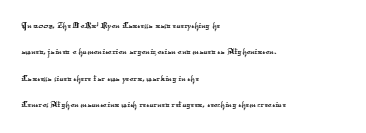
Q: Is the text underlined? A: No.
Q: How is the paragraph aligned? A: Left-aligned.
Q: Is the spacing between letters normal or unusually wide? A: Normal.
Q: Is the spacing between lines tight, normal or loose? A: Normal.
